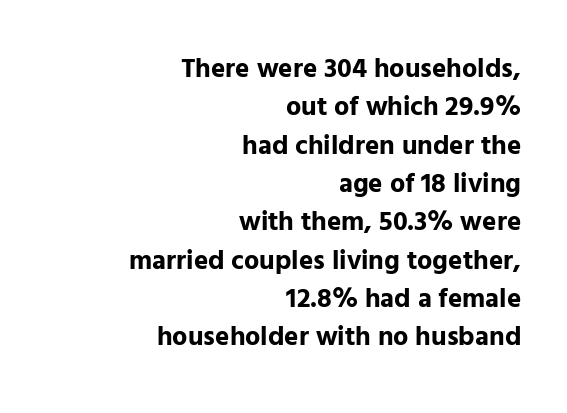
The image shows 27 px bold type, upright; set right-aligned, normal line spacing (1.42x), normal letter spacing, not underlined.
